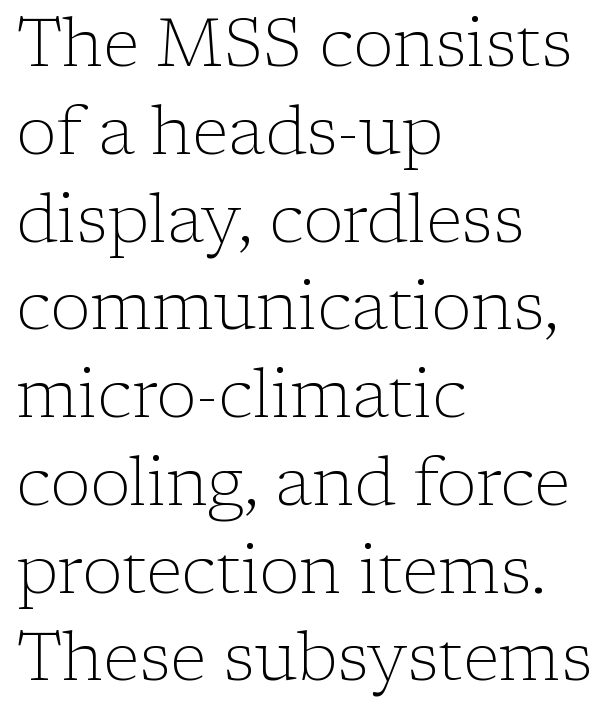
A normal amount of white space separates one row of letters from the next. The passage shown is not bold in any degree. Posture: vertical. Lines of text with bare space underneath. Look at the tracking — it's just the regular setting, nothing added. These lines are rendered in a variable-pitch font.
